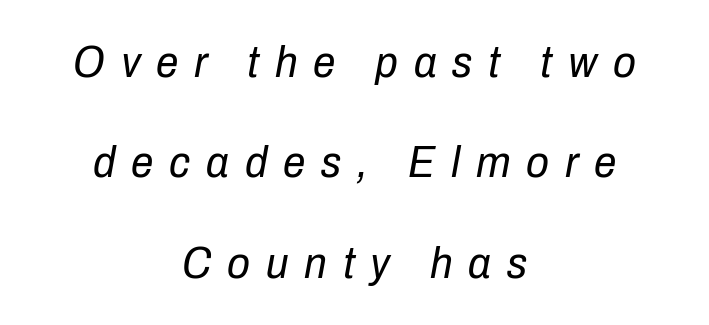
The image shows 45 px regular-weight, condensed type, italic (leaning right); set centered, loose line spacing (2.23x), unusually wide letter spacing (+0.35 em), not underlined; low stroke contrast and a medium x-height.
